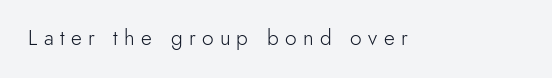
Q: Is the text bold? A: No.
Q: Is the text italic (slanted)? A: No, it is upright.
Q: Is the text underlined? A: No.
Q: Is the spacing between letters normal or unusually wide? A: Unusually wide.
